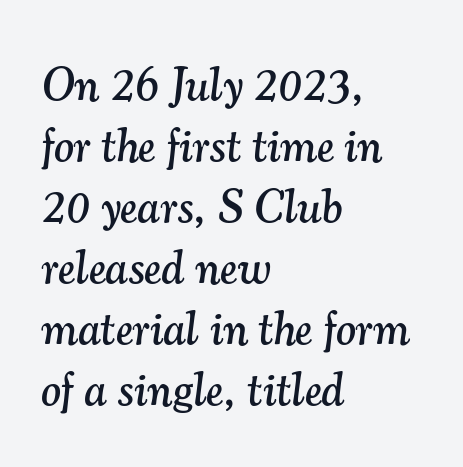
Default kerning and tracking; the words read as compact shapes. The rows are spaced the way most documents space them. A typesetter would call this proportional, since set widths differ per character. Does the type have serifs? Yes, each stem ends in a small foot. No word sits above an underline. There's an unmistakable incline to the writing here.
